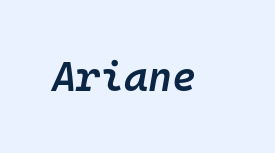
{"italic": "yes", "lean": "right", "slant_degrees": 10, "bold": "semi", "weight": "semibold", "width": "normal", "stroke_contrast": "low", "x_height": "medium", "monospaced": "yes", "underline": "no", "letter_spacing": "normal", "letter_spacing_em": 0.0, "glyph_px": 41}
